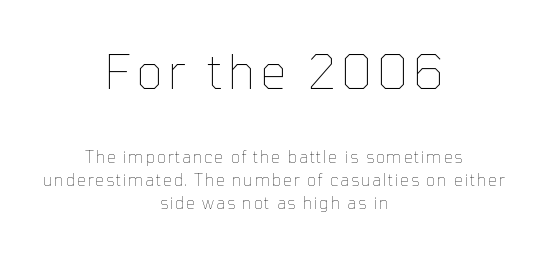
{"italic": "no", "bold": "no", "weight": "thin", "width": "normal", "stroke_contrast": "low", "x_height": "medium", "monospaced": "no", "underline": "no", "align": "center", "line_spacing": "normal", "line_spacing_ratio": 1.43, "larger_block": "first", "size_ratio": 2.94, "glyph_px": 47}
